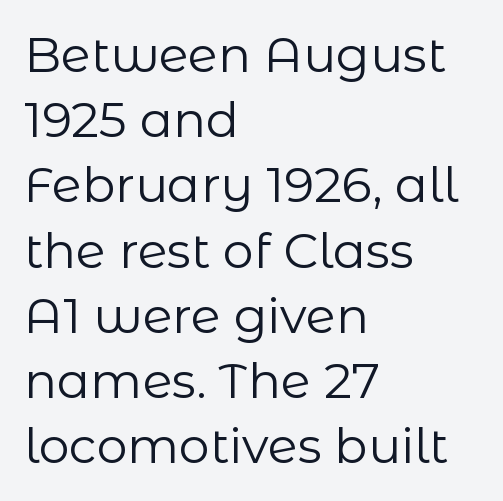
{"serif": "no", "italic": "no", "bold": "no", "weight": "regular", "width": "normal", "stroke_contrast": "low", "x_height": "medium", "monospaced": "no", "underline": "no", "align": "left", "line_spacing": "normal", "line_spacing_ratio": 1.33, "letter_spacing": "normal", "letter_spacing_em": 0.0, "glyph_px": 49}
